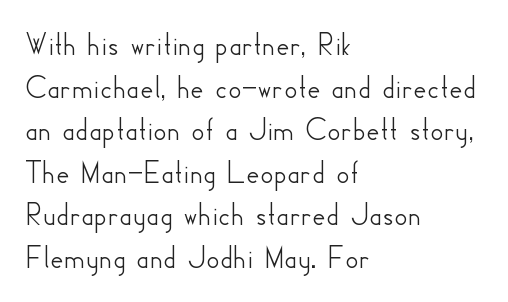
{"serif": "no", "italic": "no", "width": "normal", "stroke_contrast": "low", "x_height": "small", "monospaced": "no", "underline": "no", "align": "left", "line_spacing": "normal", "line_spacing_ratio": 1.29, "letter_spacing": "normal", "letter_spacing_em": 0.0, "glyph_px": 33}
